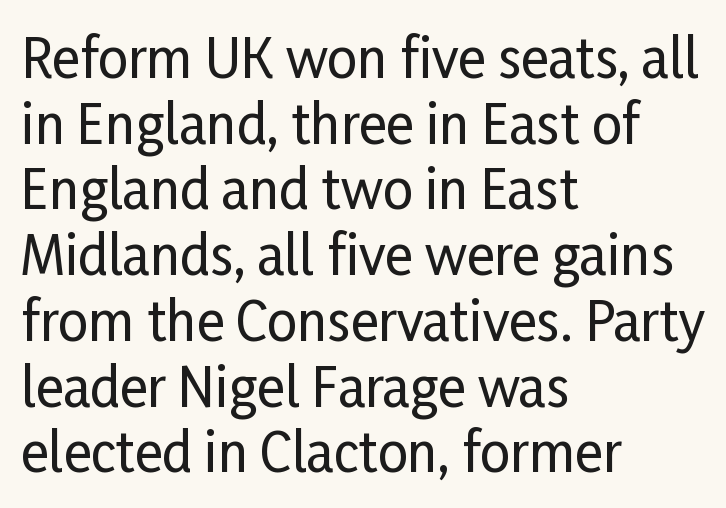
Q: Is the text italic (slanted)? A: No, it is upright.
Q: Is the typeface a serif or a sans-serif typeface? A: Sans-serif.
Q: Is the text underlined? A: No.
Q: How is the paragraph aligned? A: Left-aligned.
Q: Is the spacing between letters normal or unusually wide? A: Normal.
Q: Width (condensed, normal, or wide)? A: Condensed.
Q: Stroke contrast? A: Low.
Q: x-height? A: Medium.
Q: Monospaced? A: No.
